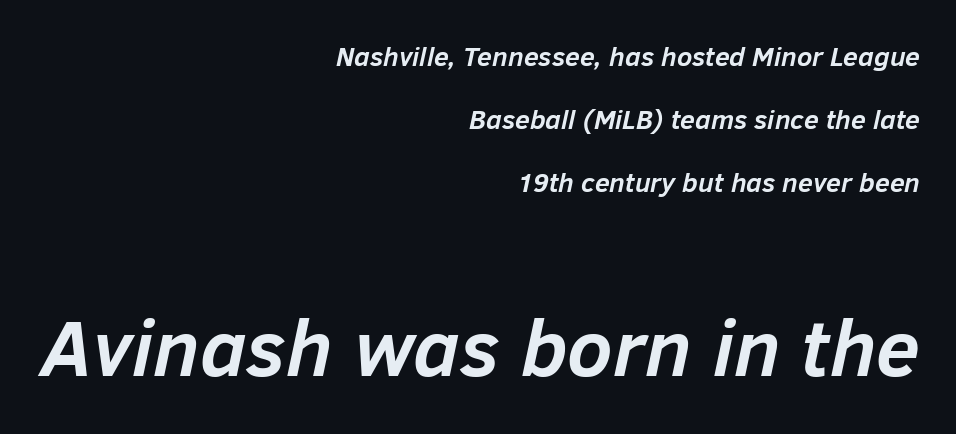
The image shows 80 px semibold type, italic (leaning right); set right-aligned, loose line spacing (2.33x), normal letter spacing, not underlined; the second (bottom) block is 2.96x larger; low stroke contrast and a medium x-height.
